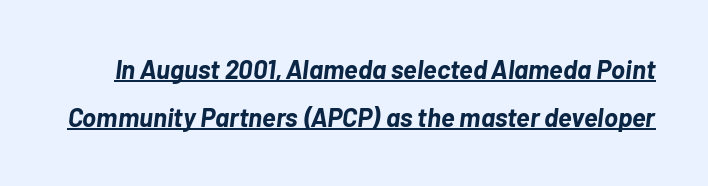
What decoration does the sample have? An underline. Heavy, bold letterforms. Standard letterfit; no display-style spreading of the glyphs. Yep, that's italic — everything's leaning.
